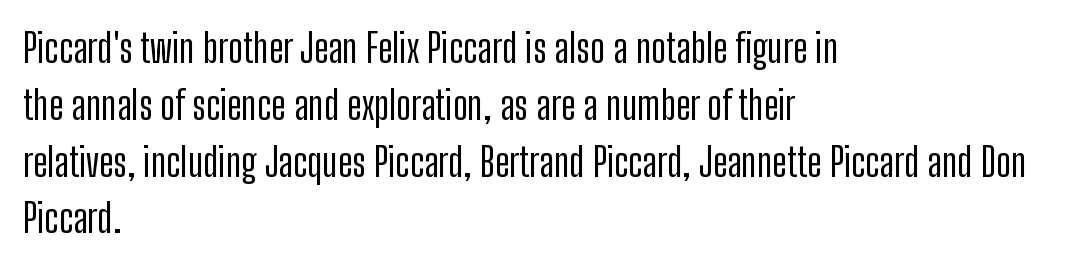
Posture: straight, roman, zero tilt. Only glyphs here, with clear space below each row. The letters advance in unequal steps, a hallmark of proportional type. Typographically, this falls in the sans-serif category. The type is set solid horizontally, with unmodified tracking. The block of text has a typical density, with ordinary space between rows.
